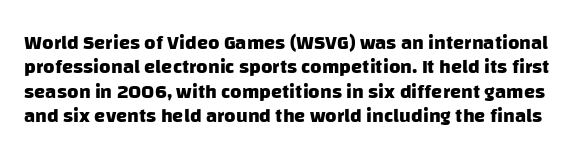
The image shows 20 px bold type; set line spacing 1.22x, normal letter spacing, not underlined.
